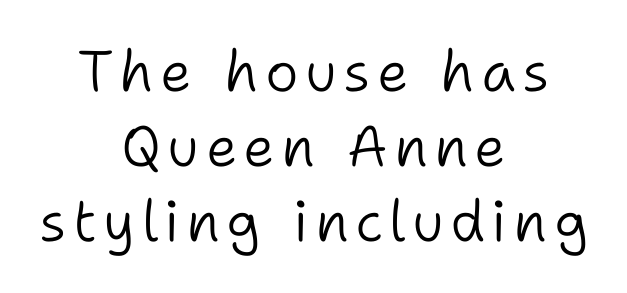
{"serif": "no", "italic": "no", "bold": "no", "weight": "light", "width": "normal", "stroke_contrast": "low", "x_height": "medium", "monospaced": "no", "underline": "no", "align": "center", "line_spacing": "normal", "line_spacing_ratio": 1.32, "glyph_px": 57}
